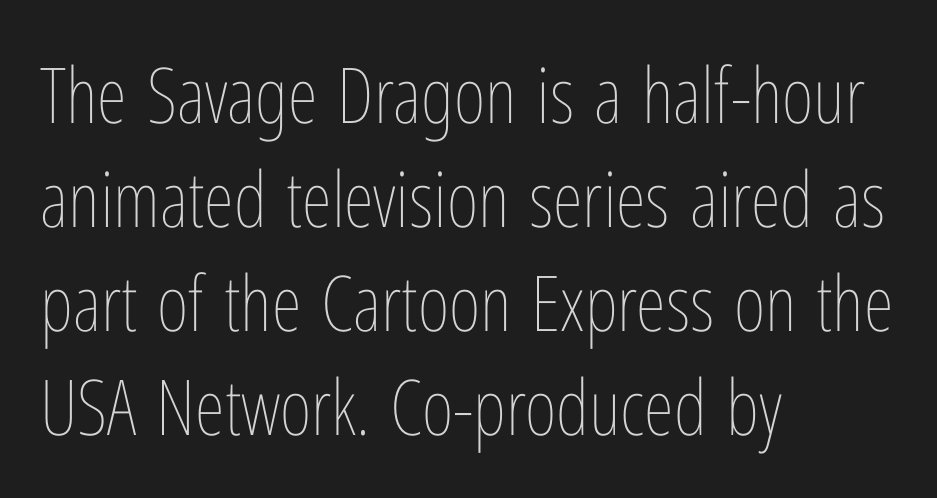
Notice how the stems are strictly vertical — no italics here. Regular leading. Horizontal alignment here is leftward, the default for most running prose. The area under the type is left untouched. The passage shown is typed in a proportional face where columns would drift.
